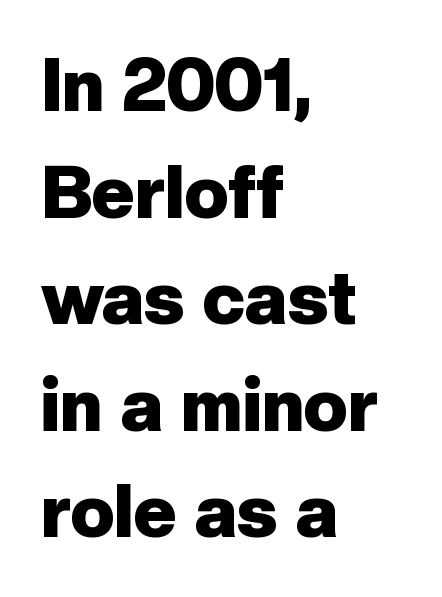
Q: Is the text bold? A: Yes.
Q: Is the text italic (slanted)? A: No, it is upright.
Q: Is the typeface a serif or a sans-serif typeface? A: Sans-serif.
Q: Is the text underlined? A: No.
Q: How is the paragraph aligned? A: Left-aligned.
Q: Is the spacing between letters normal or unusually wide? A: Normal.
Q: Is the spacing between lines tight, normal or loose? A: Normal.
Q: Width (condensed, normal, or wide)? A: Normal.
Q: Stroke contrast? A: Low.
Q: x-height? A: Medium.
Q: Monospaced? A: No.
